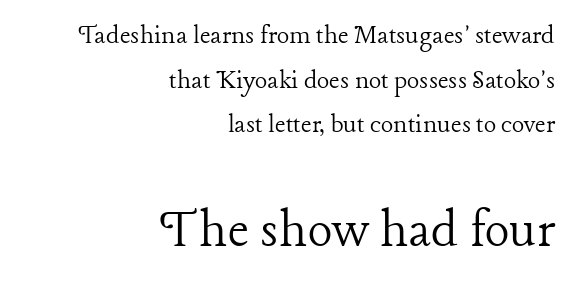
{"serif": "yes", "italic": "no", "bold": "no", "weight": "light", "width": "normal", "stroke_contrast": "low", "x_height": "medium", "monospaced": "no", "underline": "no", "align": "right", "line_spacing": "normal", "line_spacing_ratio": 1.54, "letter_spacing": "normal", "letter_spacing_em": 0.0, "larger_block": "second", "size_ratio": 2.0, "glyph_px": 58}
